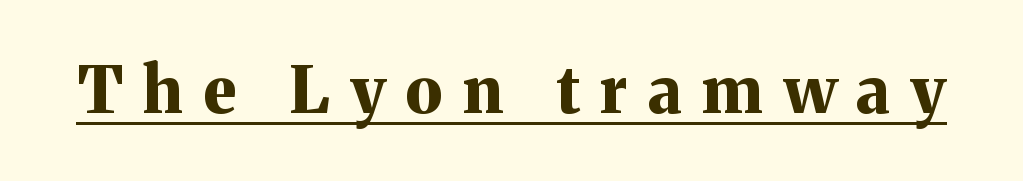
{"serif": "yes", "italic": "no", "bold": "yes", "weight": "bold", "width": "normal", "stroke_contrast": "medium", "x_height": "medium", "monospaced": "no", "underline": "yes", "letter_spacing": "wide", "letter_spacing_em": 0.32, "glyph_px": 64}
